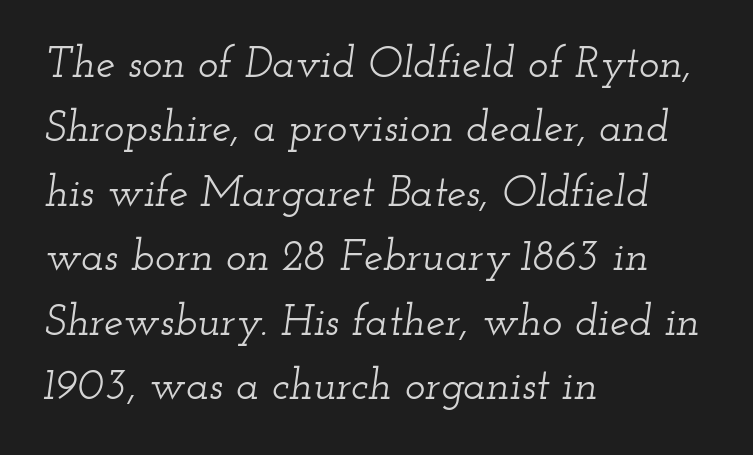
{"serif": "yes", "italic": "yes", "lean": "right", "slant_degrees": 12, "width": "wide", "stroke_contrast": "low", "x_height": "small", "monospaced": "no", "underline": "no", "align": "left", "line_spacing": "normal", "line_spacing_ratio": 1.5, "letter_spacing": "normal", "letter_spacing_em": 0.0, "glyph_px": 43}
